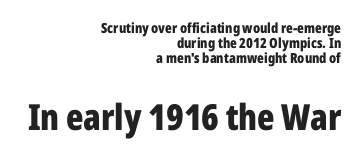
The image shows 36 px bold, condensed sans-serif type, upright; set right-aligned, tight line spacing (1.06x), normal letter spacing, not underlined; the second (bottom) block is 2.57x larger; low stroke contrast and a medium x-height.
